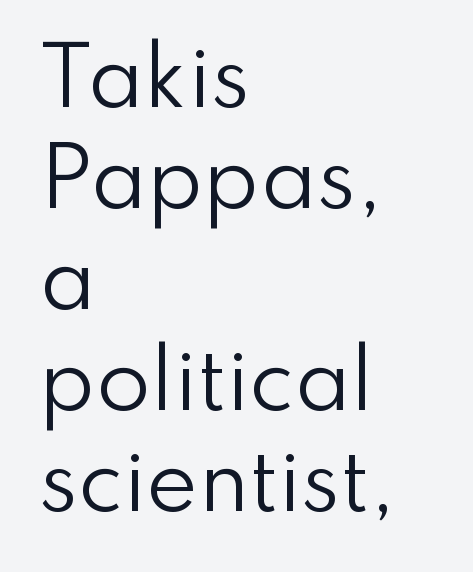
Default kerning and tracking; the words read as compact shapes. The lines are quadded left. The passage shown is typed in a proportional face where columns would drift. Each new line begins a customary step beneath the previous one.
